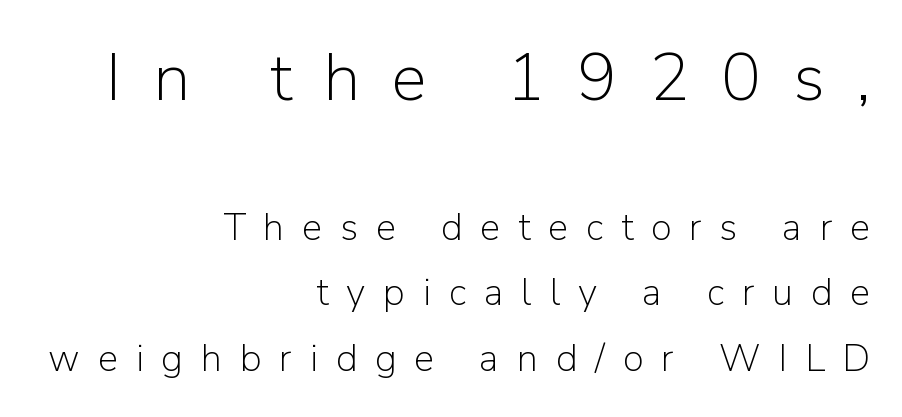
Spacing verdict: proportional, widths tailored to each character. Typeset ragged left — the right edge is the straight one. These glyphs show unthickened strokes, regular width or finer. Serifs: no, the terminals of the letterforms are clean.
